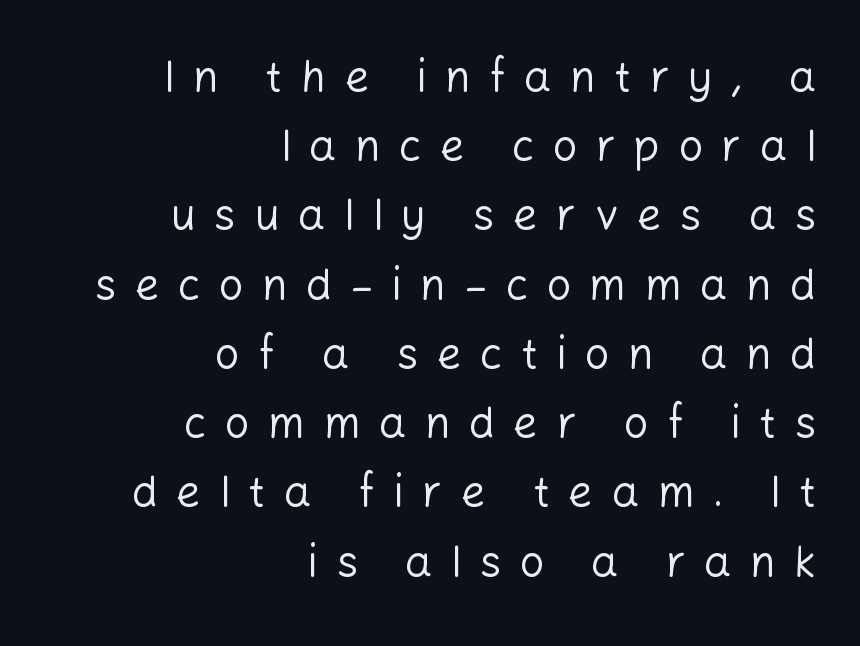
Q: Is the text bold? A: No.
Q: Is the text italic (slanted)? A: No, it is upright.
Q: Is the typeface a serif or a sans-serif typeface? A: Sans-serif.
Q: Is the text underlined? A: No.
Q: How is the paragraph aligned? A: Right-aligned.
Q: Is the spacing between letters normal or unusually wide? A: Unusually wide.
Q: Is the spacing between lines tight, normal or loose? A: Normal.
Q: Width (condensed, normal, or wide)? A: Normal.
Q: Stroke contrast? A: Low.
Q: x-height? A: Medium.
Q: Monospaced? A: No.
